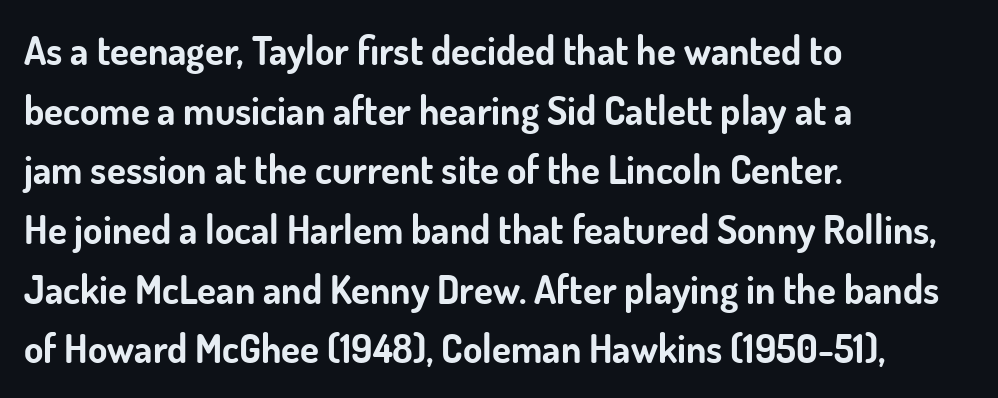
The image shows 39 px bold sans-serif type, upright; set left-aligned, normal line spacing (1.53x), normal letter spacing, not underlined; low stroke contrast and a small x-height.
